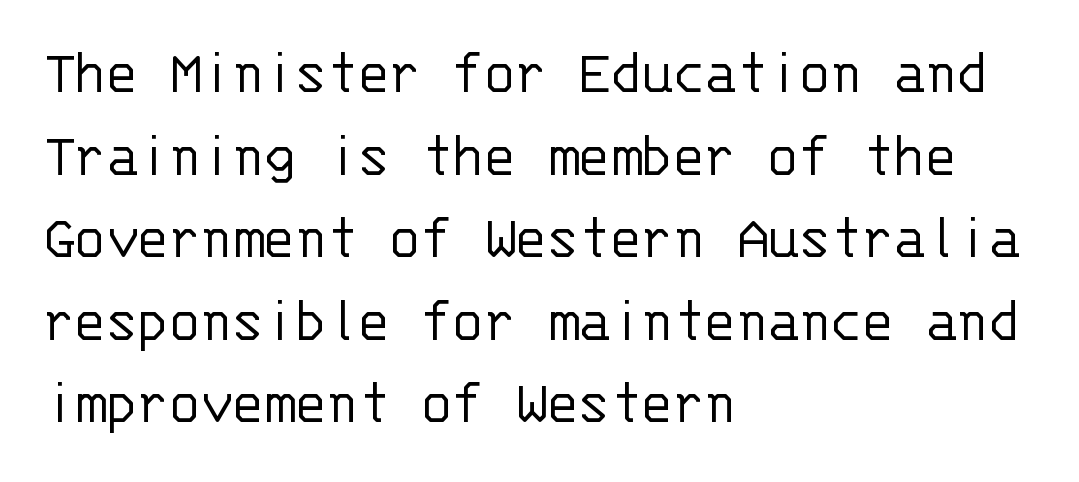
The image shows 64 px light sans-serif type, upright, monospaced; set left-aligned, normal line spacing (1.29x), normal letter spacing, not underlined; low stroke contrast and a large x-height.
